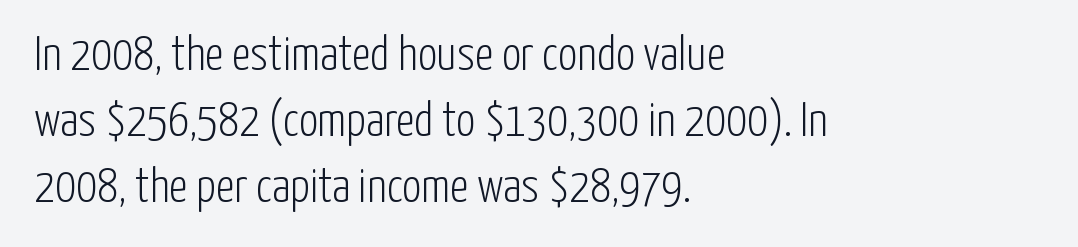
Each letter's strokes conclude bluntly, with no projecting serifs. This reads as an unemphasized weight, regular at the heaviest. Spacing verdict: proportional, widths tailored to each character. Notice how the passage keeps a crisp vertical edge on the left only. Plain, unruled lines of type.
